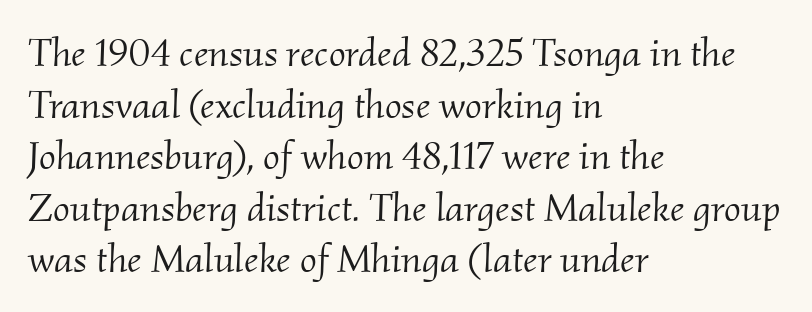
{"serif": "yes", "italic": "yes", "lean": "right", "slant_degrees": 2, "bold": "no", "weight": "light", "width": "normal", "stroke_contrast": "medium", "x_height": "small", "monospaced": "no", "underline": "no", "align": "left", "line_spacing": "normal", "line_spacing_ratio": 1.29, "letter_spacing": "normal", "letter_spacing_em": 0.0, "glyph_px": 40}
